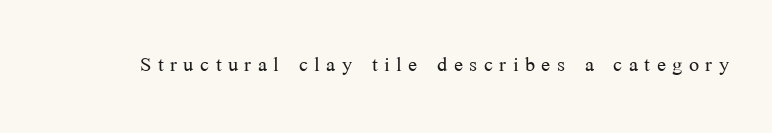
Q: Is the text bold? A: No.
Q: Is the text italic (slanted)? A: No, it is upright.
Q: Is the text underlined? A: No.
Q: Is the spacing between letters normal or unusually wide? A: Unusually wide.
